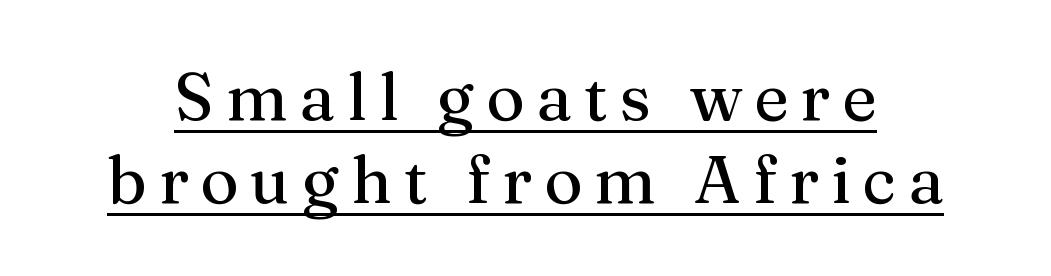
{"serif": "yes", "italic": "no", "width": "normal", "stroke_contrast": "medium", "x_height": "medium", "monospaced": "no", "underline": "yes", "line_spacing": "normal", "line_spacing_ratio": 1.26, "glyph_px": 66}
